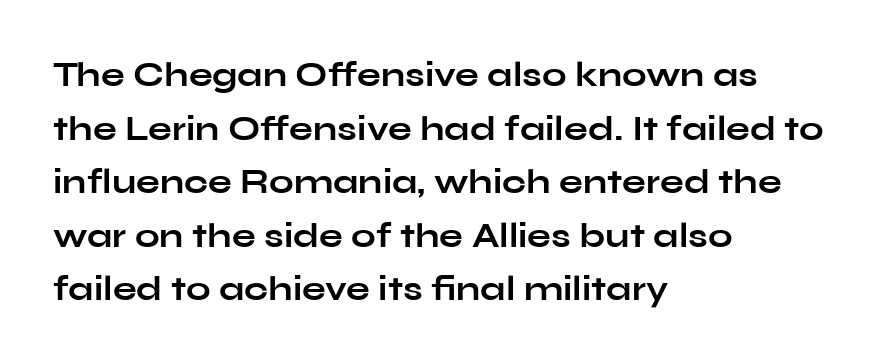
Q: Is the text bold? A: Yes.
Q: Is the text italic (slanted)? A: No, it is upright.
Q: Is the typeface a serif or a sans-serif typeface? A: Sans-serif.
Q: Is the text underlined? A: No.
Q: How is the paragraph aligned? A: Left-aligned.
Q: Is the spacing between letters normal or unusually wide? A: Normal.
Q: Is the spacing between lines tight, normal or loose? A: Normal.
Q: Width (condensed, normal, or wide)? A: Wide.
Q: Stroke contrast? A: Low.
Q: x-height? A: Medium.
Q: Monospaced? A: No.
